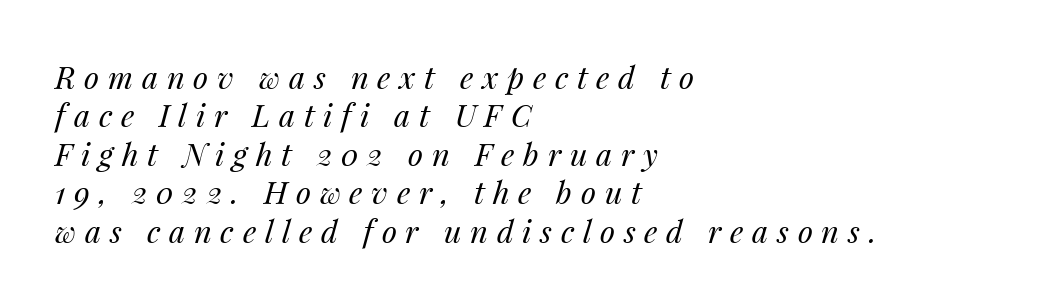
{"italic": "yes", "lean": "right", "slant_degrees": 14, "bold": "no", "weight": "regular", "width": "normal", "stroke_contrast": "medium", "x_height": "medium", "monospaced": "no", "underline": "no", "align": "left", "line_spacing_ratio": 1.24, "letter_spacing": "wide", "letter_spacing_em": 0.28, "glyph_px": 31}
